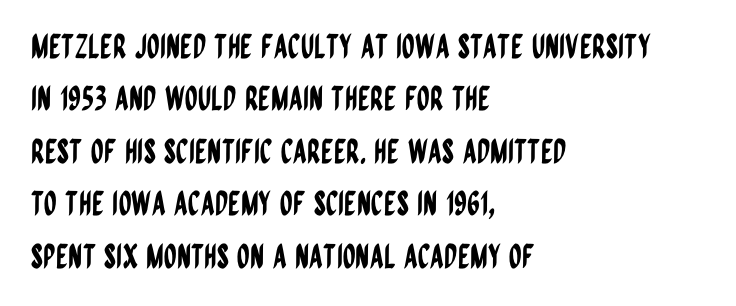
Q: Is the text italic (slanted)? A: No, it is upright.
Q: Is the typeface a serif or a sans-serif typeface? A: Sans-serif.
Q: Is the text underlined? A: No.
Q: How is the paragraph aligned? A: Left-aligned.
Q: Is the spacing between letters normal or unusually wide? A: Normal.
Q: Is the spacing between lines tight, normal or loose? A: Normal.
Q: Width (condensed, normal, or wide)? A: Condensed.
Q: Stroke contrast? A: Low.
Q: x-height? A: Large.
Q: Monospaced? A: No.
